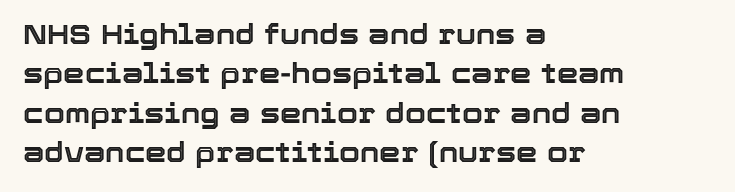
Rule under the text: the space is simply empty. The passage is arranged the way most books set body copy — flush left. This is the regular roman posture of the typeface. Default kerning and tracking; the words read as compact shapes.
